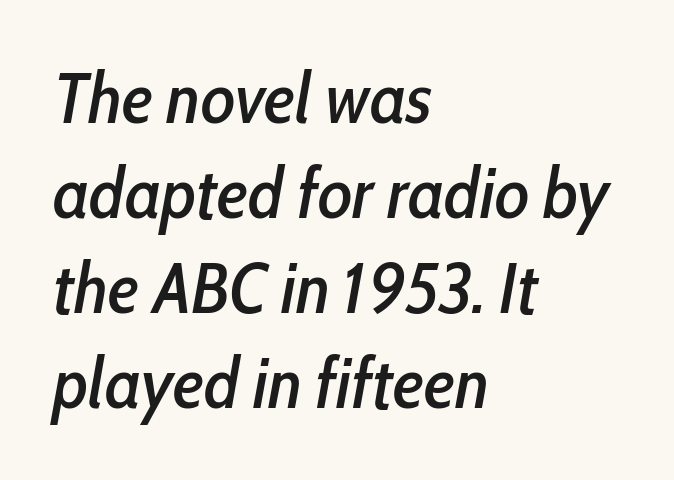
{"italic": "yes", "lean": "right", "slant_degrees": 10, "width": "condensed", "stroke_contrast": "low", "x_height": "medium", "monospaced": "no", "underline": "no", "align": "left", "line_spacing": "normal", "line_spacing_ratio": 1.32, "letter_spacing": "normal", "letter_spacing_em": 0.0, "glyph_px": 72}
